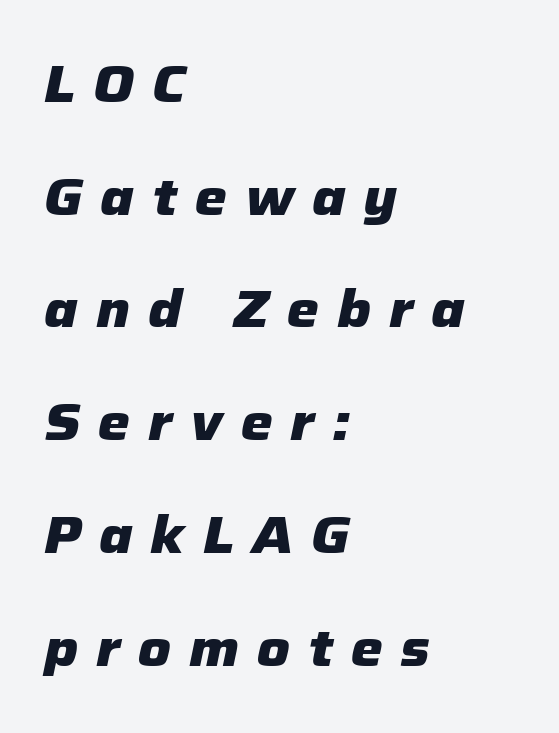
Q: Is the text bold? A: Yes.
Q: Is the text italic (slanted)? A: Yes, it leans right by about 12 degrees.
Q: Is the text underlined? A: No.
Q: How is the paragraph aligned? A: Left-aligned.
Q: Is the spacing between letters normal or unusually wide? A: Unusually wide.
Q: Is the spacing between lines tight, normal or loose? A: Loose.
Q: Width (condensed, normal, or wide)? A: Normal.
Q: Stroke contrast? A: Low.
Q: x-height? A: Medium.
Q: Monospaced? A: No.
